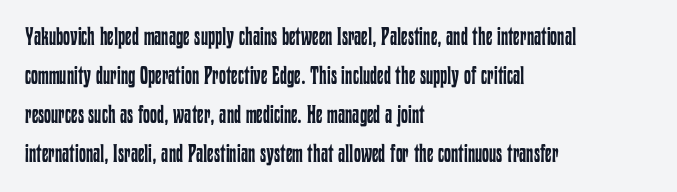
The image shows 25 px text type, upright; set left-aligned, normal line spacing (1.56x), normal letter spacing, not underlined.
